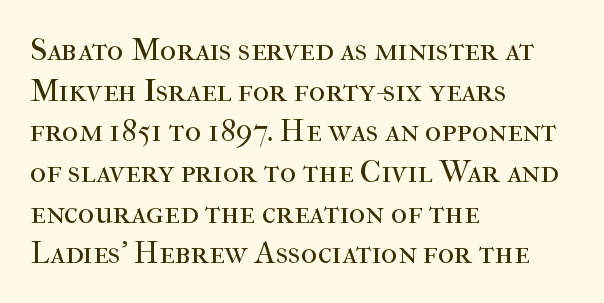
Q: Is the text bold? A: No.
Q: Is the text italic (slanted)? A: No, it is upright.
Q: Is the typeface a serif or a sans-serif typeface? A: Serif.
Q: Is the text underlined? A: No.
Q: How is the paragraph aligned? A: Left-aligned.
Q: Is the spacing between letters normal or unusually wide? A: Normal.
Q: Is the spacing between lines tight, normal or loose? A: Normal.
Q: Width (condensed, normal, or wide)? A: Normal.
Q: Stroke contrast? A: High.
Q: x-height? A: Medium.
Q: Monospaced? A: No.
